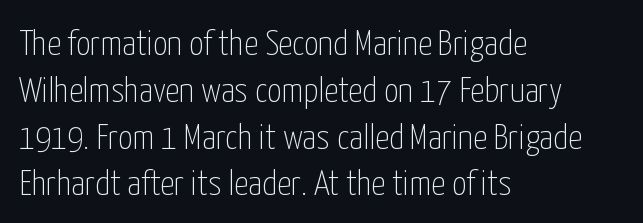
The image shows 36 px thin, condensed sans-serif type, upright; set left-aligned, normal line spacing (1.3x), normal letter spacing, not underlined; low stroke contrast and a medium x-height.
